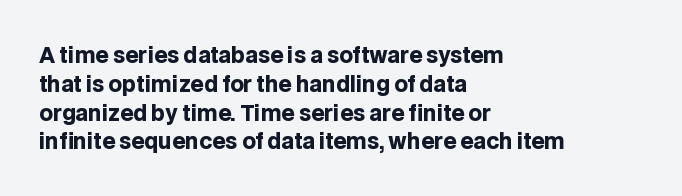
Q: Is the text bold? A: Yes.
Q: Is the text italic (slanted)? A: No, it is upright.
Q: Is the text underlined? A: No.
Q: How is the paragraph aligned? A: Left-aligned.
Q: Is the spacing between letters normal or unusually wide? A: Normal.
Q: Is the spacing between lines tight, normal or loose? A: Normal.
